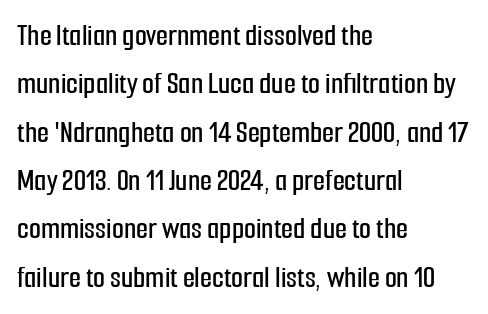
The image shows 31 px condensed sans-serif type, upright; set left-aligned, normal line spacing (1.56x), normal letter spacing, not underlined; low stroke contrast and a medium x-height.
